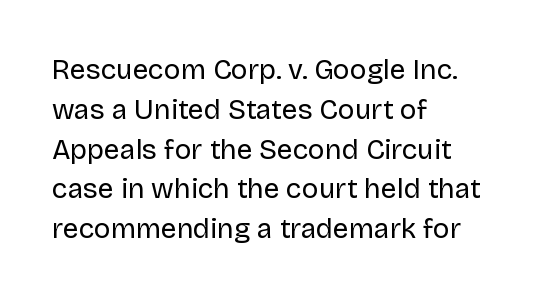
Q: Is the text bold? A: No.
Q: Is the text italic (slanted)? A: No, it is upright.
Q: Is the typeface a serif or a sans-serif typeface? A: Sans-serif.
Q: Is the text underlined? A: No.
Q: How is the paragraph aligned? A: Left-aligned.
Q: Is the spacing between letters normal or unusually wide? A: Normal.
Q: Is the spacing between lines tight, normal or loose? A: Normal.
Q: Width (condensed, normal, or wide)? A: Normal.
Q: Stroke contrast? A: Low.
Q: x-height? A: Large.
Q: Monospaced? A: No.
